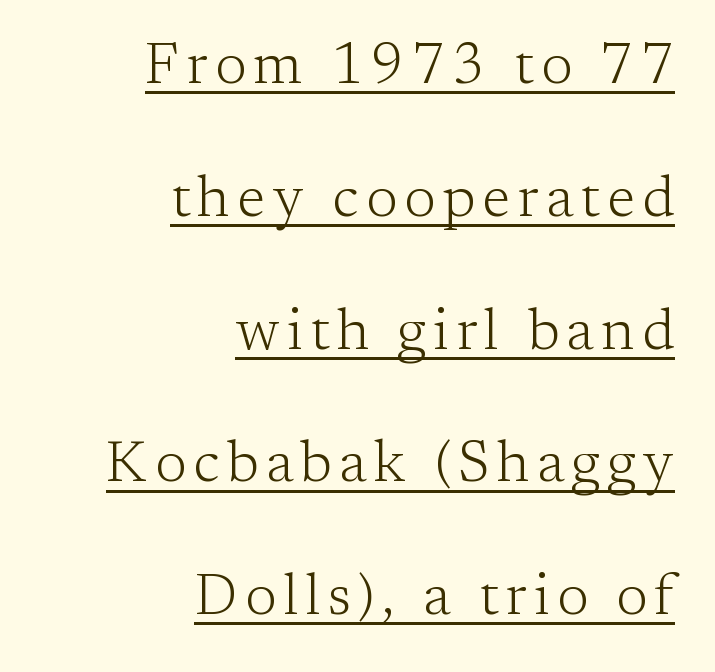
Q: Is the text bold? A: No.
Q: Is the text italic (slanted)? A: No, it is upright.
Q: Is the typeface a serif or a sans-serif typeface? A: Serif.
Q: Is the text underlined? A: Yes.
Q: How is the paragraph aligned? A: Right-aligned.
Q: Is the spacing between lines tight, normal or loose? A: Loose.
Q: Width (condensed, normal, or wide)? A: Normal.
Q: Stroke contrast? A: Low.
Q: x-height? A: Medium.
Q: Monospaced? A: No.
